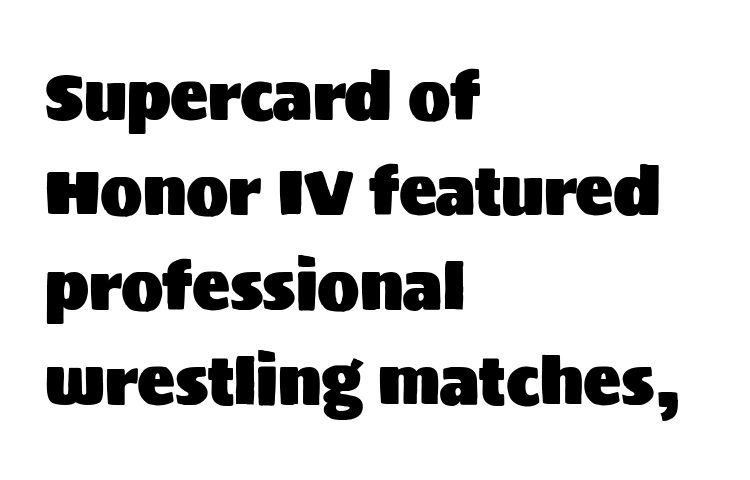
Serif or sans? Sans — the stroke terminals are bare. Words appear dense and cohesive because spacing is normal. Interline gaps are of average width in this sample. Do the letters lean? They stand straight.
